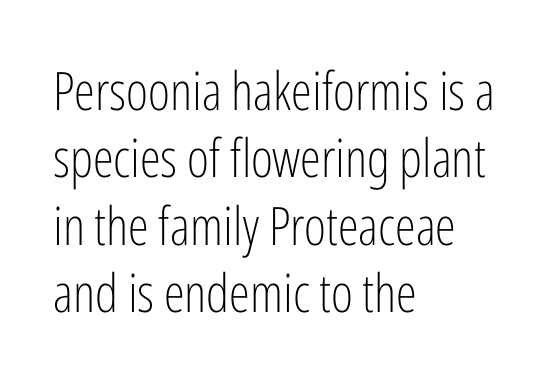
The image shows 53 px light, condensed sans-serif type, upright; set left-aligned, normal line spacing (1.27x), normal letter spacing, not underlined; low stroke contrast and a medium x-height.
